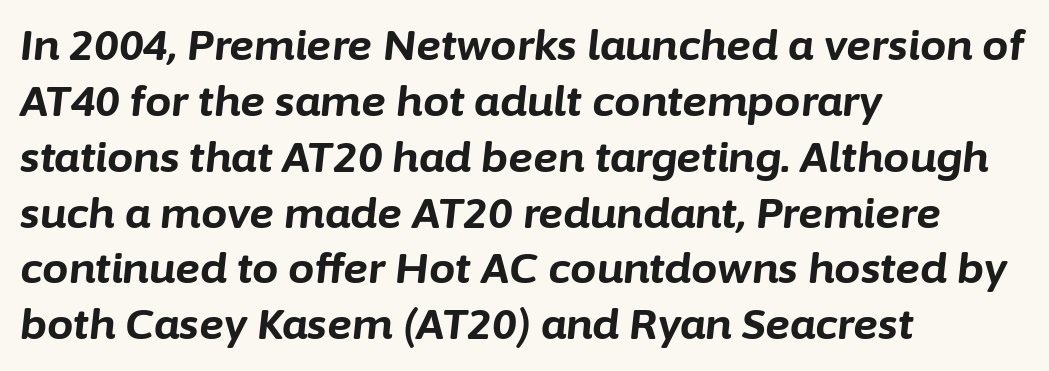
The image shows 42 px bold type, italic (leaning right); set left-aligned, normal line spacing (1.33x), normal letter spacing, not underlined; low stroke contrast and a medium x-height.
